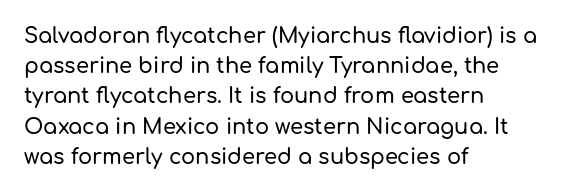
{"italic": "no", "underline": "no", "align": "left", "line_spacing": "normal", "line_spacing_ratio": 1.44, "letter_spacing": "normal", "letter_spacing_em": 0.0, "glyph_px": 21}
